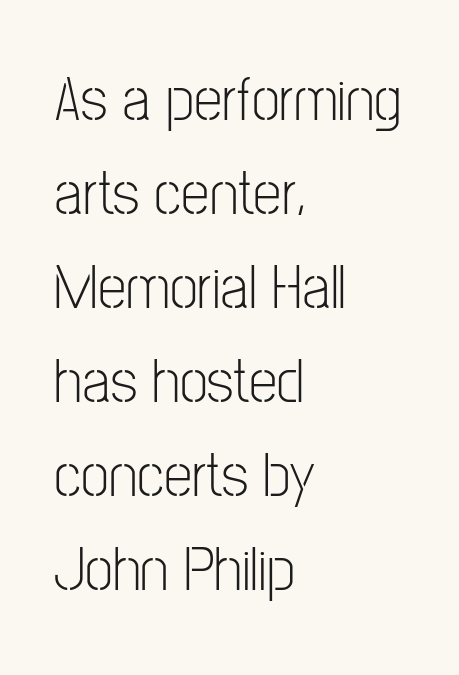
{"serif": "no", "italic": "no", "bold": "no", "weight": "light", "width": "condensed", "stroke_contrast": "low", "x_height": "medium", "monospaced": "no", "underline": "no", "align": "left", "line_spacing": "normal", "line_spacing_ratio": 1.47, "letter_spacing": "normal", "letter_spacing_em": 0.0, "glyph_px": 64}
